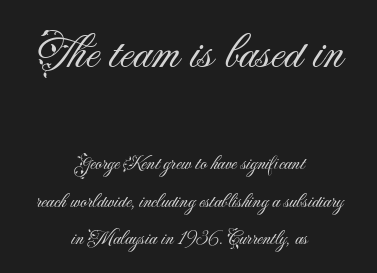
The image shows 49 px light sans-serif type; set centered, line spacing 1.86x, normal letter spacing, not underlined; the first (top) block is 2.45x larger; medium stroke contrast and a small x-height.
